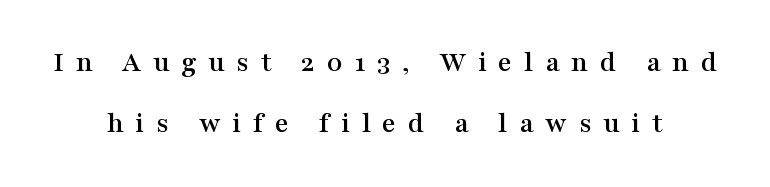
Q: Is the text italic (slanted)? A: No, it is upright.
Q: Is the typeface a serif or a sans-serif typeface? A: Serif.
Q: Is the text underlined? A: No.
Q: Is the spacing between letters normal or unusually wide? A: Unusually wide.
Q: Is the spacing between lines tight, normal or loose? A: Loose.
Q: Width (condensed, normal, or wide)? A: Wide.
Q: Stroke contrast? A: Medium.
Q: x-height? A: Medium.
Q: Monospaced? A: No.
